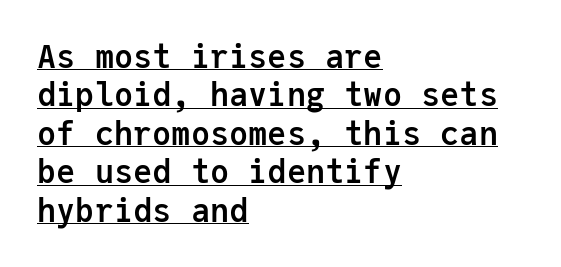
The image shows 32 px semibold sans-serif type, upright, monospaced; set left-aligned, line spacing 1.2x, normal letter spacing, underlined; low stroke contrast and a medium x-height.
